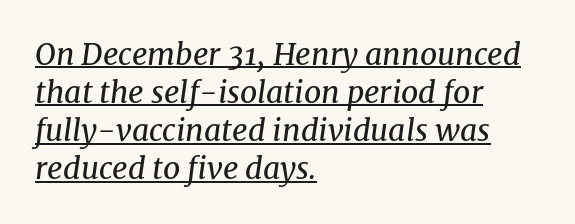
{"serif": "yes", "italic": "yes", "lean": "right", "slant_degrees": 8, "bold": "no", "weight": "regular", "width": "normal", "stroke_contrast": "medium", "x_height": "medium", "monospaced": "no", "underline": "yes", "align": "left", "line_spacing": "normal", "line_spacing_ratio": 1.27, "letter_spacing": "normal", "letter_spacing_em": 0.0, "glyph_px": 30}
